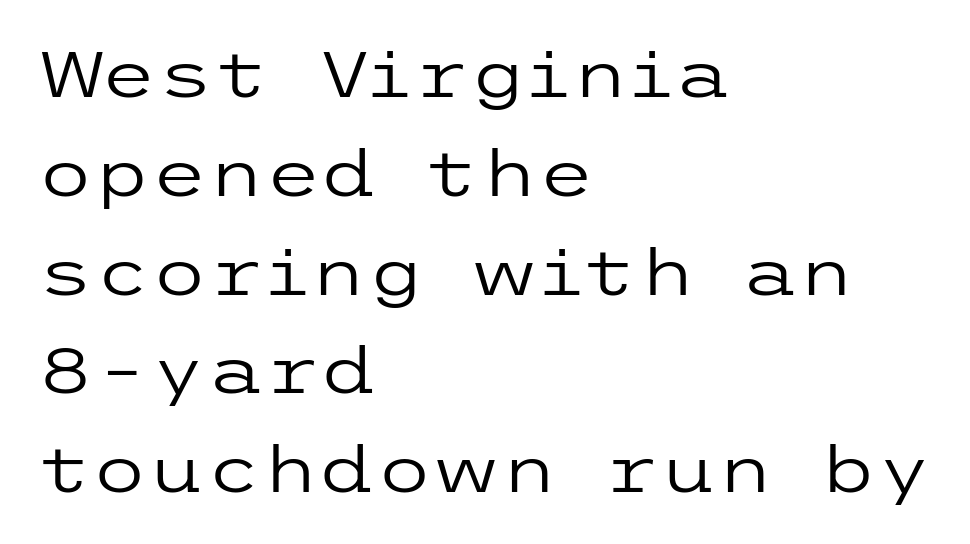
Casual observation: everything's shoved over to the left. The specimen reads as upright at a glance. Caption: standard tracking, unaltered. Descenders are the only things crossing below the line.
